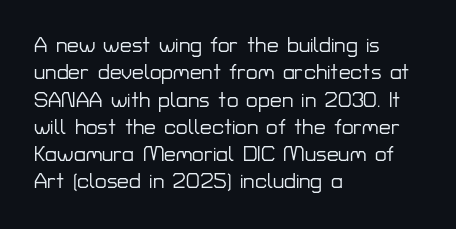
You could call the tracking neutral — neither tight nor loose. Honestly, there is no underline to notice here at all. This is roman type, the default non-slanted kind. Compared with a centered layout, this one pins lines to the left instead. Interline gaps are of average width in this sample.
